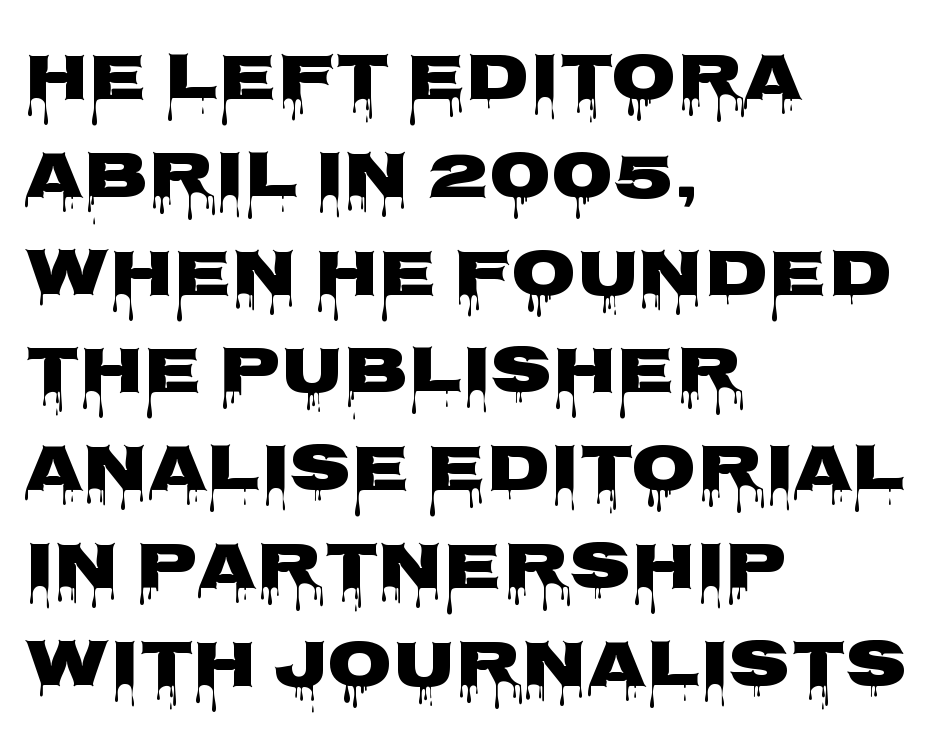
The image shows 67 px wide sans-serif type, upright; set left-aligned, normal line spacing (1.46x), normal letter spacing, not underlined; low stroke contrast and a large x-height.
